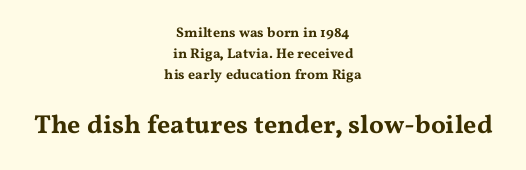
{"italic": "no", "underline": "no", "align": "center", "line_spacing": "normal", "line_spacing_ratio": 1.51, "letter_spacing": "normal", "letter_spacing_em": 0.0, "larger_block": "second", "size_ratio": 1.86, "glyph_px": 26}
